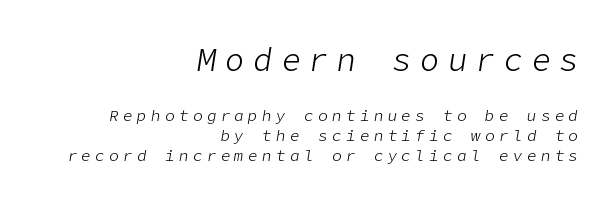
Q: Is the text bold? A: No.
Q: Is the text italic (slanted)? A: Yes, it leans right by about 9 degrees.
Q: Is the text underlined? A: No.
Q: How is the paragraph aligned? A: Right-aligned.
Q: Is the spacing between letters normal or unusually wide? A: Unusually wide.
Q: Is the spacing between lines tight, normal or loose? A: Normal.
Q: Which block of text is set in a larger size, the first (top) or the second (bottom)? A: The first (top) one.
Q: Width (condensed, normal, or wide)? A: Normal.
Q: Stroke contrast? A: Low.
Q: x-height? A: Medium.
